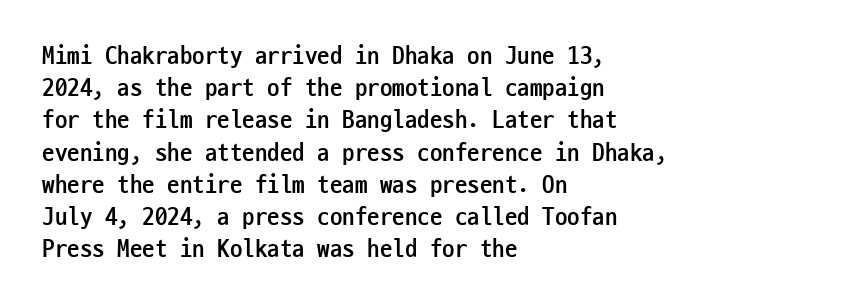
Q: Is the text bold? A: Yes.
Q: Is the text italic (slanted)? A: No, it is upright.
Q: Is the text underlined? A: No.
Q: How is the paragraph aligned? A: Left-aligned.
Q: Is the spacing between letters normal or unusually wide? A: Normal.
Q: Is the spacing between lines tight, normal or loose? A: Normal.
